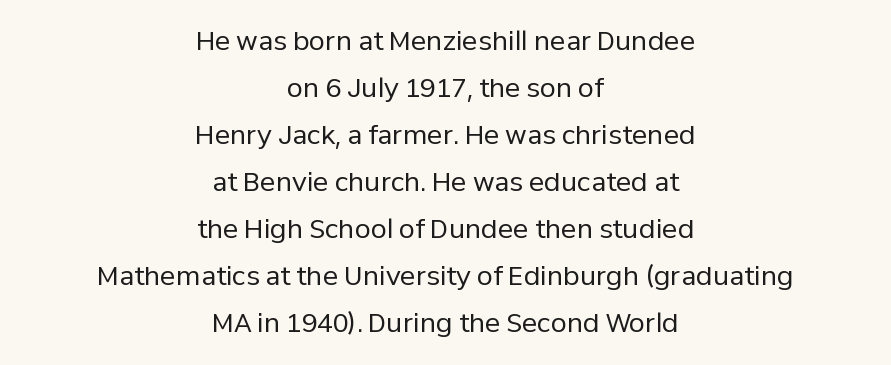
{"italic": "no", "bold": "no", "underline": "no", "align": "center", "line_spacing_ratio": 1.81, "letter_spacing": "normal", "letter_spacing_em": 0.0, "glyph_px": 26}
